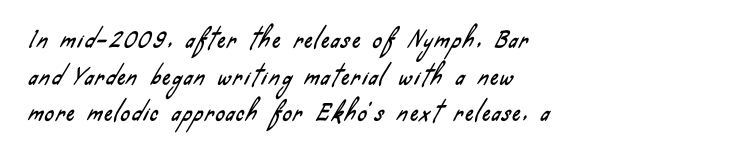
The image shows 22 px text type; set left-aligned, normal line spacing (1.66x), not underlined.
